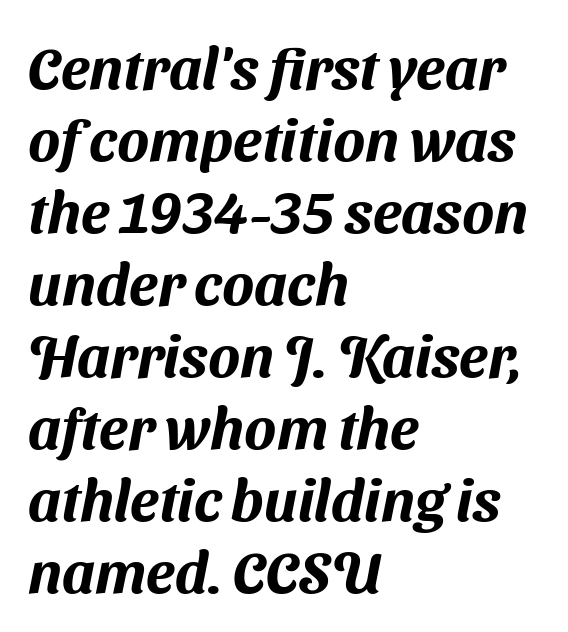
The text block is weighted toward the left margin, trailing off unevenly rightward. Each word holds together tightly as a unit, with standard inter-letter gaps. Character widths vary here, with narrow letters taking less room than wide ones. Observe the absence of serifs on each vertical stroke in this sample.
